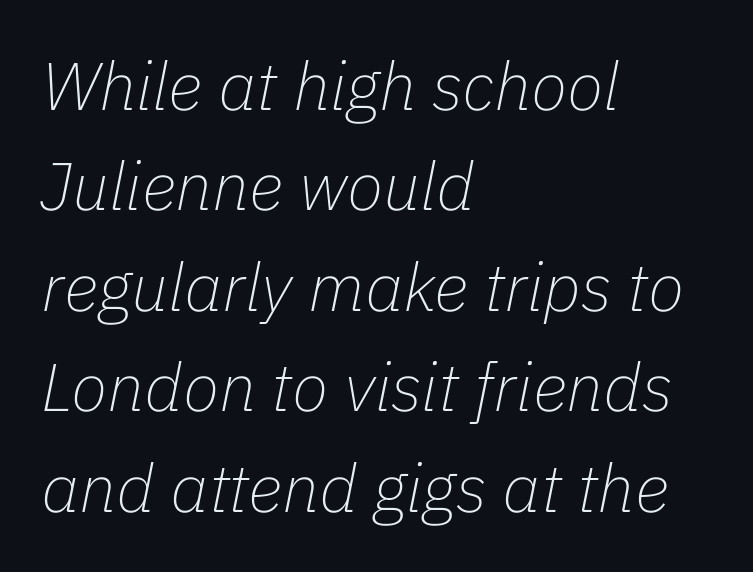
The image shows 67 px thin type, italic (leaning right); set left-aligned, normal line spacing (1.5x), normal letter spacing, not underlined; low stroke contrast and a medium x-height.
